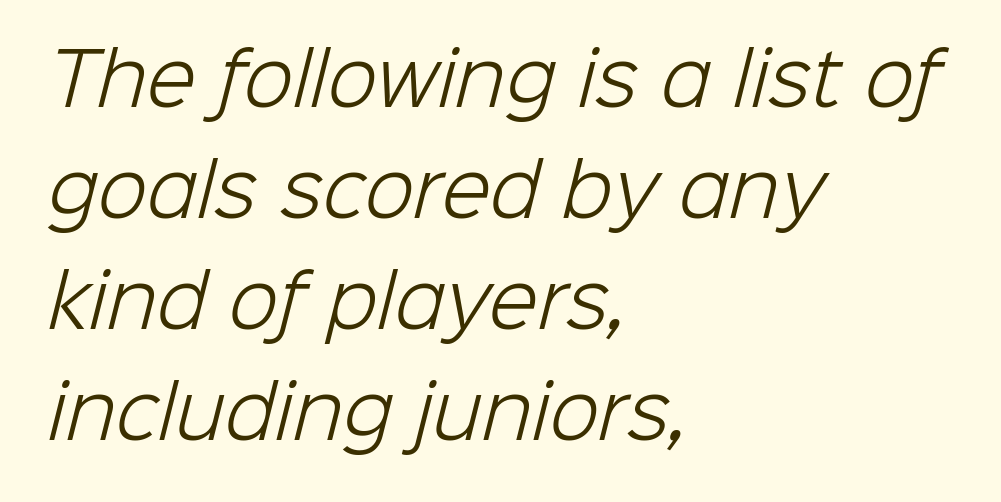
Q: Is the text bold? A: No.
Q: Is the typeface a serif or a sans-serif typeface? A: Sans-serif.
Q: Is the text underlined? A: No.
Q: How is the paragraph aligned? A: Left-aligned.
Q: Is the spacing between letters normal or unusually wide? A: Normal.
Q: Is the spacing between lines tight, normal or loose? A: Normal.
Q: Width (condensed, normal, or wide)? A: Normal.
Q: Stroke contrast? A: Low.
Q: x-height? A: Medium.
Q: Monospaced? A: No.
